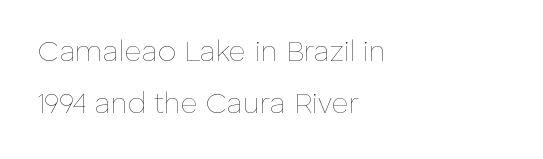
The image shows 29 px thin type, upright; set left-aligned, line spacing 1.81x, normal letter spacing, not underlined; low stroke contrast and a medium x-height.
